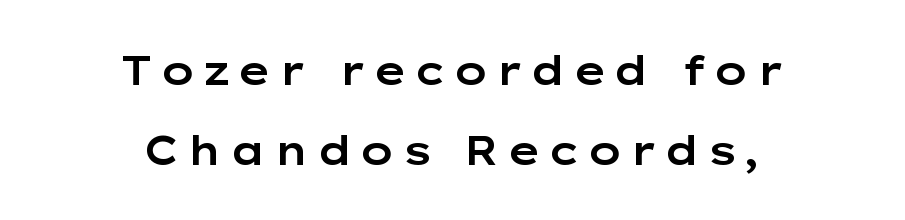
Q: Is the text italic (slanted)? A: No, it is upright.
Q: Is the typeface a serif or a sans-serif typeface? A: Sans-serif.
Q: Is the text underlined? A: No.
Q: How is the paragraph aligned? A: Centered.
Q: Is the spacing between lines tight, normal or loose? A: Loose.
Q: Width (condensed, normal, or wide)? A: Wide.
Q: Stroke contrast? A: Low.
Q: x-height? A: Medium.
Q: Monospaced? A: No.
